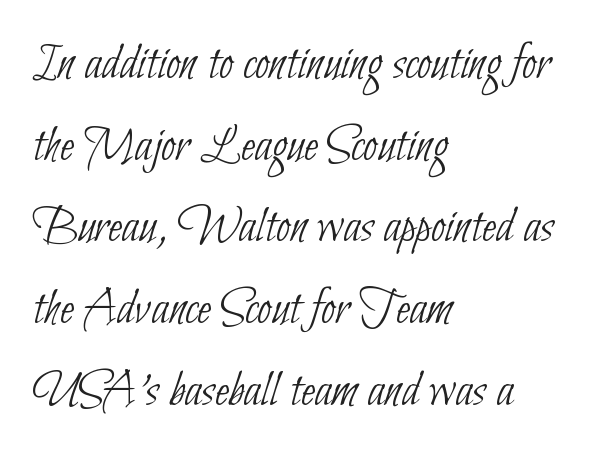
{"serif": "no", "bold": "no", "weight": "thin", "width": "condensed", "stroke_contrast": "low", "x_height": "small", "monospaced": "no", "underline": "no", "align": "left", "line_spacing": "normal", "line_spacing_ratio": 1.57, "letter_spacing": "normal", "letter_spacing_em": 0.0, "glyph_px": 52}
